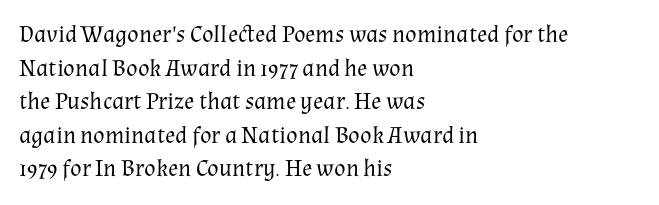
{"italic": "no", "bold": "no", "underline": "no", "align": "left", "line_spacing": "normal", "line_spacing_ratio": 1.4, "letter_spacing": "normal", "letter_spacing_em": 0.0, "glyph_px": 24}
